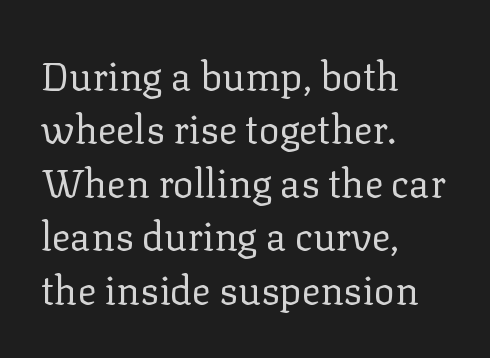
The image shows 39 px regular-weight serif type, upright; set left-aligned, normal line spacing (1.37x), normal letter spacing, not underlined; low stroke contrast and a medium x-height.
